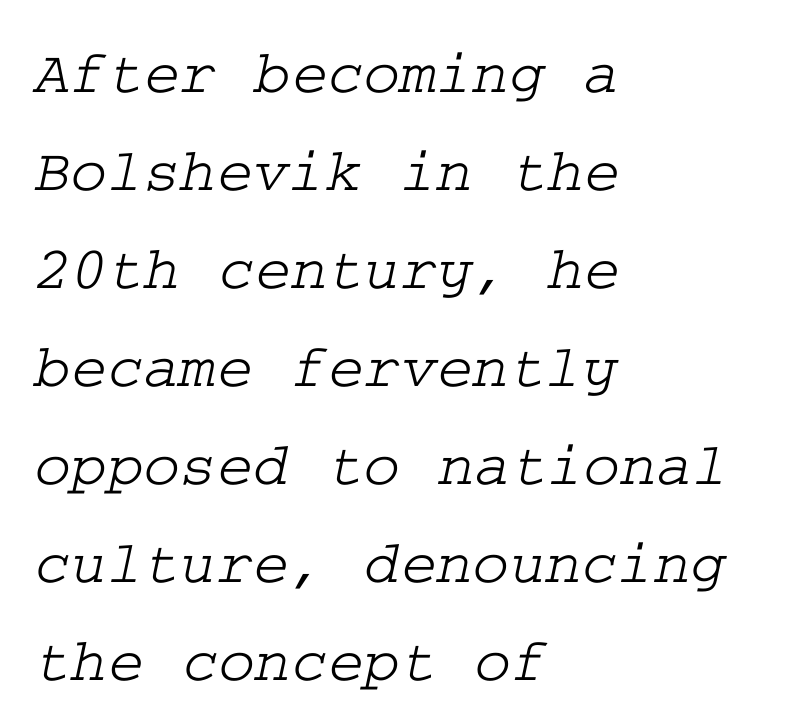
{"serif": "yes", "width": "wide", "stroke_contrast": "low", "x_height": "medium", "underline": "no", "align": "left", "line_spacing": "normal", "line_spacing_ratio": 1.58, "letter_spacing": "normal", "letter_spacing_em": 0.0, "glyph_px": 62}
